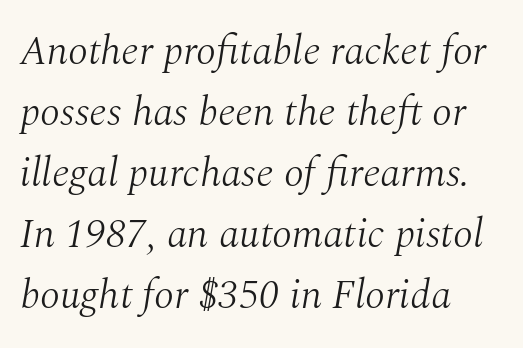
A typesetter would call this proportional, since set widths differ per character. The type is set solid horizontally, with unmodified tracking. Counters stay open thanks to moderate or lighter strokes. Little horizontal feet cap the strokes, marking this as serif type.
